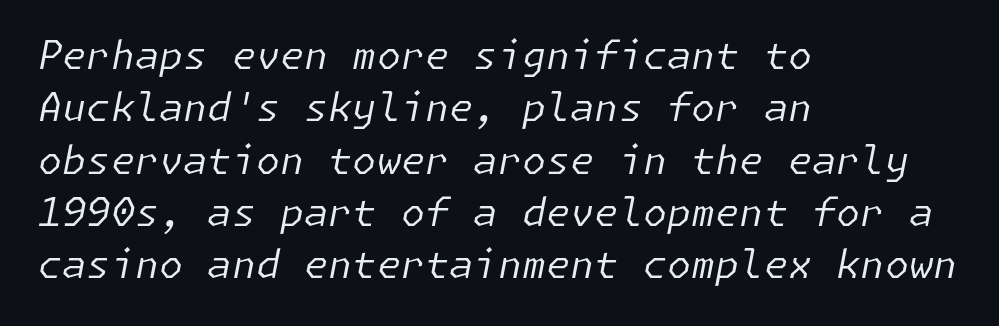
Q: Is the text bold? A: No.
Q: Is the text italic (slanted)? A: Yes, it leans right by about 11 degrees.
Q: Is the text underlined? A: No.
Q: How is the paragraph aligned? A: Left-aligned.
Q: Is the spacing between letters normal or unusually wide? A: Normal.
Q: Is the spacing between lines tight, normal or loose? A: Normal.
Q: Width (condensed, normal, or wide)? A: Normal.
Q: Stroke contrast? A: Low.
Q: x-height? A: Medium.
